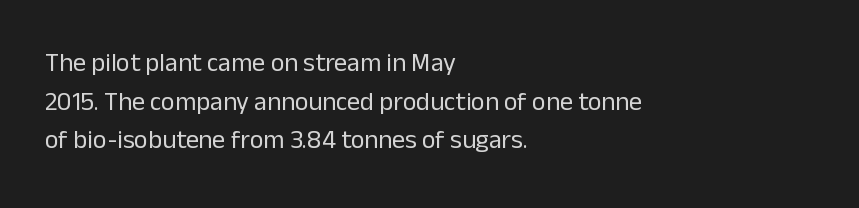
The image shows 26 px text type, upright; set left-aligned, normal line spacing (1.49x), normal letter spacing, not underlined.
